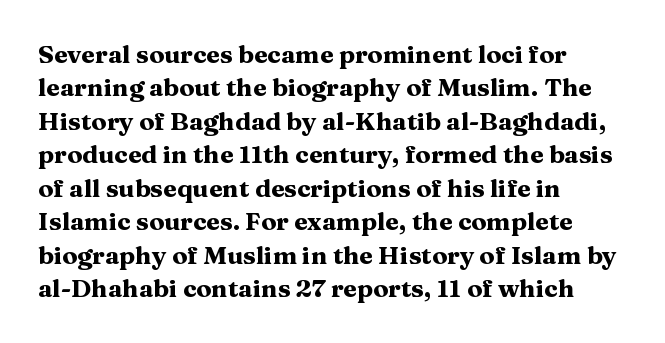
The image shows 25 px bold type, upright; set left-aligned, normal line spacing (1.34x), normal letter spacing, not underlined.
